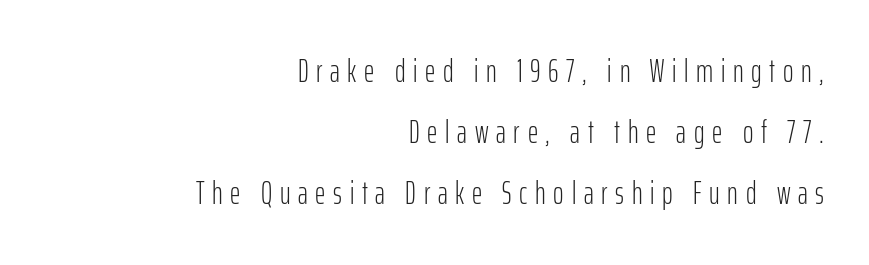
The image shows 32 px light, condensed sans-serif type, upright; set right-aligned, loose line spacing (1.91x), unusually wide letter spacing (+0.24 em), not underlined; low stroke contrast and a medium x-height.
